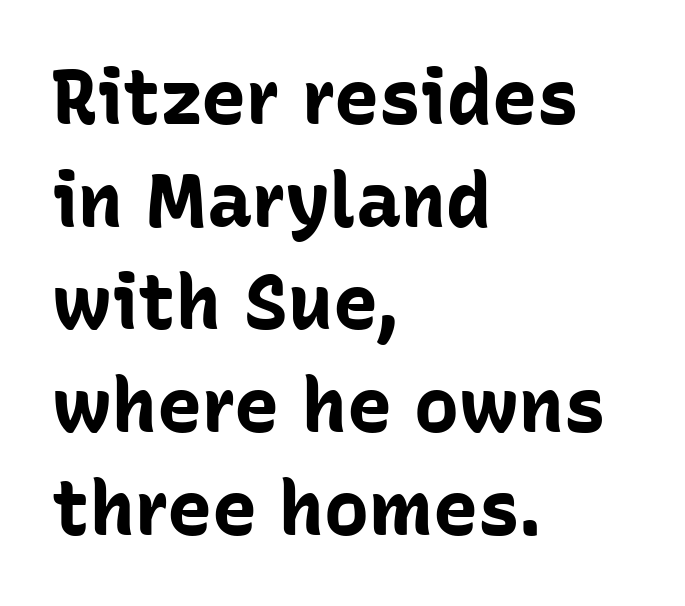
Q: Is the text bold? A: Yes.
Q: Is the text italic (slanted)? A: No, it is upright.
Q: Is the typeface a serif or a sans-serif typeface? A: Sans-serif.
Q: Is the text underlined? A: No.
Q: How is the paragraph aligned? A: Left-aligned.
Q: Is the spacing between letters normal or unusually wide? A: Normal.
Q: Is the spacing between lines tight, normal or loose? A: Normal.
Q: Width (condensed, normal, or wide)? A: Normal.
Q: Stroke contrast? A: Low.
Q: x-height? A: Medium.
Q: Monospaced? A: No.
